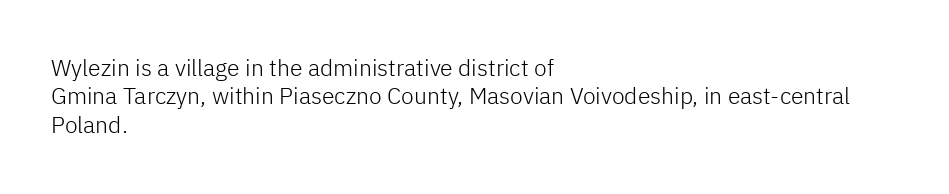
{"italic": "no", "bold": "no", "underline": "no", "align": "left", "line_spacing_ratio": 1.23, "letter_spacing": "normal", "letter_spacing_em": 0.0, "glyph_px": 23}
